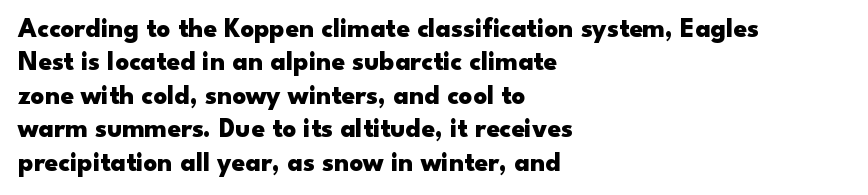
{"italic": "no", "bold": "yes", "underline": "no", "align": "left", "line_spacing_ratio": 1.24, "letter_spacing": "normal", "letter_spacing_em": 0.0, "glyph_px": 27}
